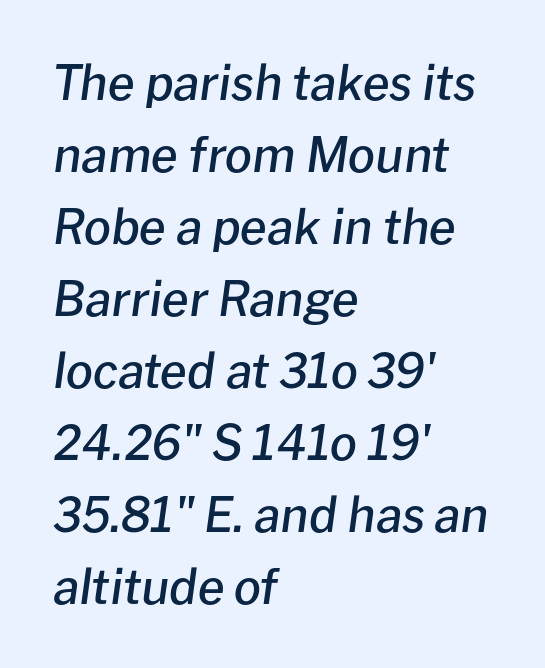
Q: Is the text bold? A: Semi-bold.
Q: Is the text italic (slanted)? A: Yes, it leans right by about 8 degrees.
Q: Is the text underlined? A: No.
Q: How is the paragraph aligned? A: Left-aligned.
Q: Is the spacing between letters normal or unusually wide? A: Normal.
Q: Is the spacing between lines tight, normal or loose? A: Normal.
Q: Width (condensed, normal, or wide)? A: Normal.
Q: Stroke contrast? A: Low.
Q: x-height? A: Medium.
Q: Monospaced? A: No.
